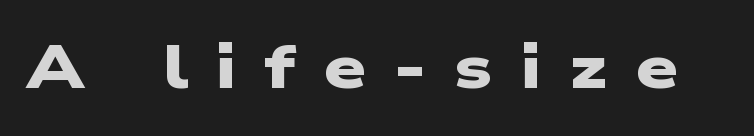
The image shows 61 px heavy, wide sans-serif type; set unusually wide letter spacing (+0.45 em), not underlined; low stroke contrast and a medium x-height.
